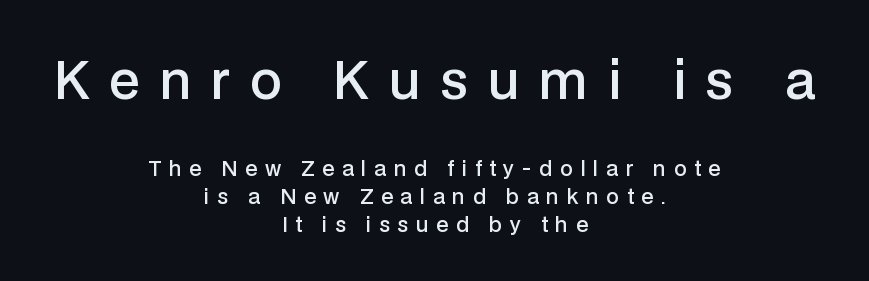
The image shows 51 px semibold sans-serif type, upright; set centered, normal line spacing (1.4x), unusually wide letter spacing (+0.39 em), not underlined; the first (top) block is 2.55x larger; low stroke contrast and a medium x-height.
